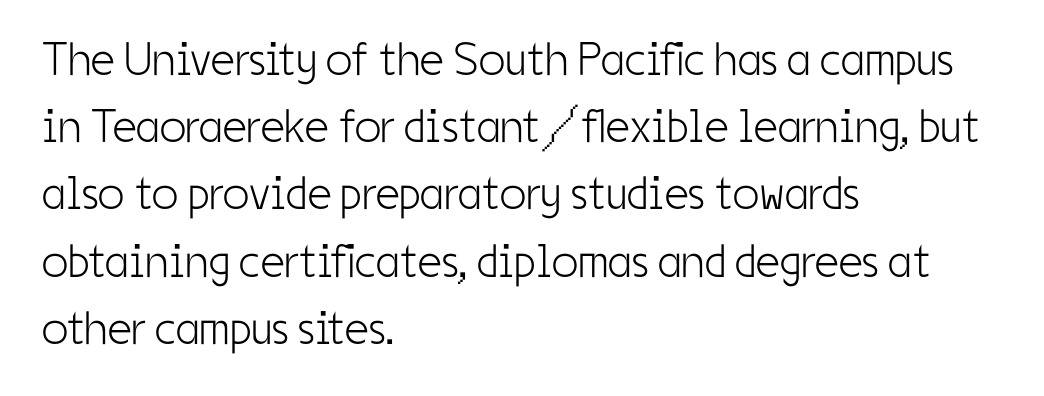
Q: Is the text bold? A: No.
Q: Is the text italic (slanted)? A: No, it is upright.
Q: Is the typeface a serif or a sans-serif typeface? A: Sans-serif.
Q: Is the text underlined? A: No.
Q: How is the paragraph aligned? A: Left-aligned.
Q: Is the spacing between letters normal or unusually wide? A: Normal.
Q: Is the spacing between lines tight, normal or loose? A: Normal.
Q: Width (condensed, normal, or wide)? A: Condensed.
Q: Stroke contrast? A: Low.
Q: x-height? A: Medium.
Q: Monospaced? A: No.
